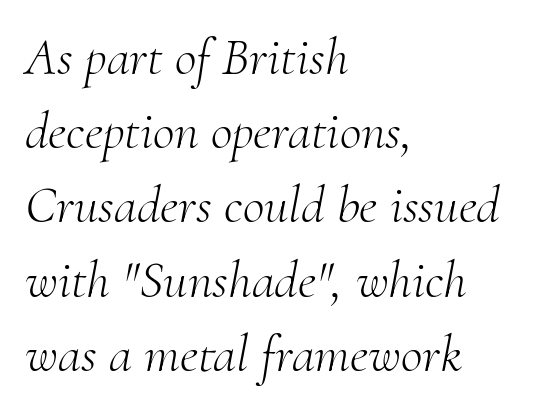
{"serif": "yes", "italic": "yes", "lean": "right", "slant_degrees": 10, "bold": "no", "weight": "light", "width": "normal", "stroke_contrast": "medium", "x_height": "small", "monospaced": "no", "underline": "no", "align": "left", "line_spacing": "normal", "line_spacing_ratio": 1.4, "letter_spacing": "normal", "letter_spacing_em": 0.0, "glyph_px": 53}
